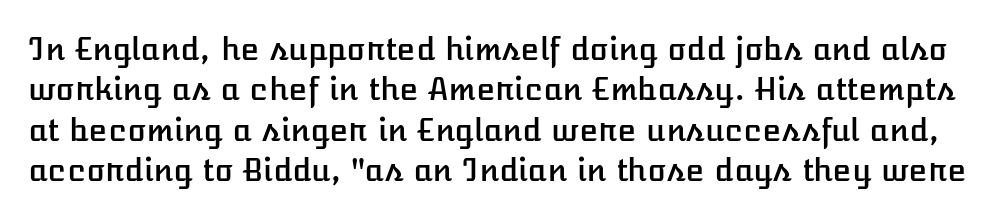
Type without underlining. These lines were composed using upright roman letters. You could not count columns in this text — the font is proportionally spaced. Successive baselines arrive at the customary interval. Each word holds together tightly as a unit, with standard inter-letter gaps.
